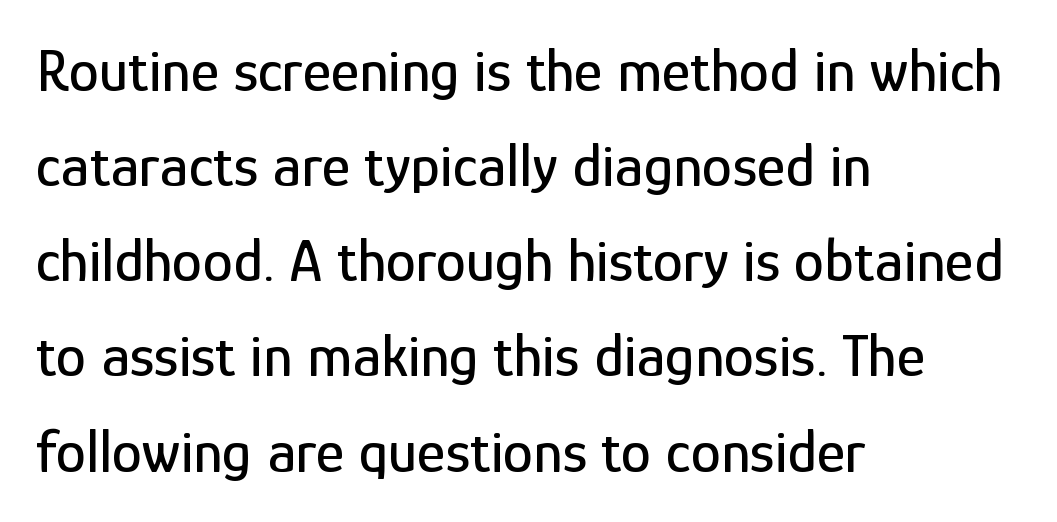
{"serif": "no", "italic": "no", "width": "condensed", "stroke_contrast": "low", "x_height": "medium", "monospaced": "no", "underline": "no", "align": "left", "line_spacing": "normal", "line_spacing_ratio": 1.56, "letter_spacing": "normal", "letter_spacing_em": 0.0, "glyph_px": 61}
